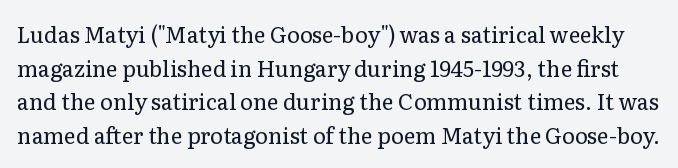
{"italic": "no", "bold": "no", "underline": "no", "line_spacing": "normal", "line_spacing_ratio": 1.53, "letter_spacing": "normal", "letter_spacing_em": 0.0, "glyph_px": 22}
